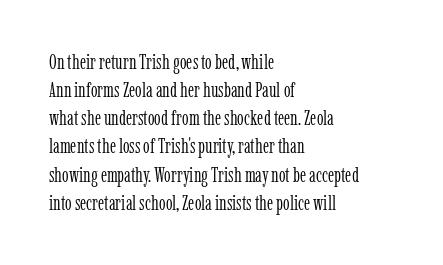
The image shows 21 px text type, upright; set left-aligned, normal line spacing (1.34x), normal letter spacing, not underlined.
